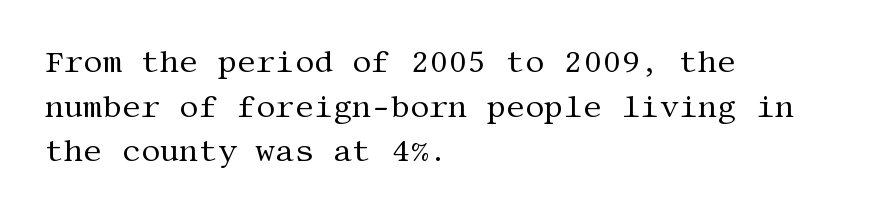
The image shows 30 px regular-weight serif type, upright; set left-aligned, normal line spacing (1.49x), normal letter spacing, not underlined; medium stroke contrast and a large x-height.
